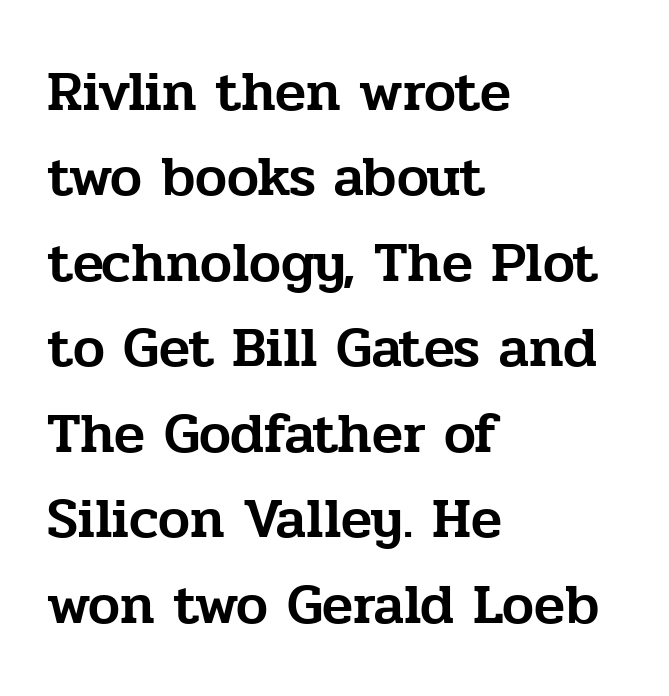
The image shows 57 px serif type, upright; set left-aligned, normal line spacing (1.5x), normal letter spacing, not underlined; low stroke contrast and a medium x-height.
